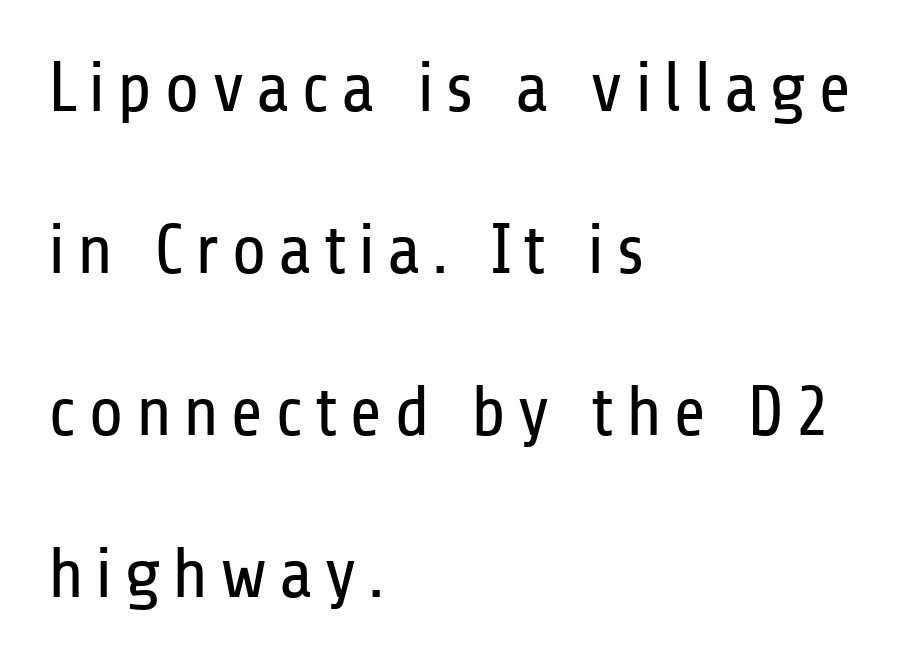
The image shows 71 px regular-weight, condensed sans-serif type, upright; set left-aligned, loose line spacing (2.28x), not underlined; low stroke contrast and a medium x-height.
